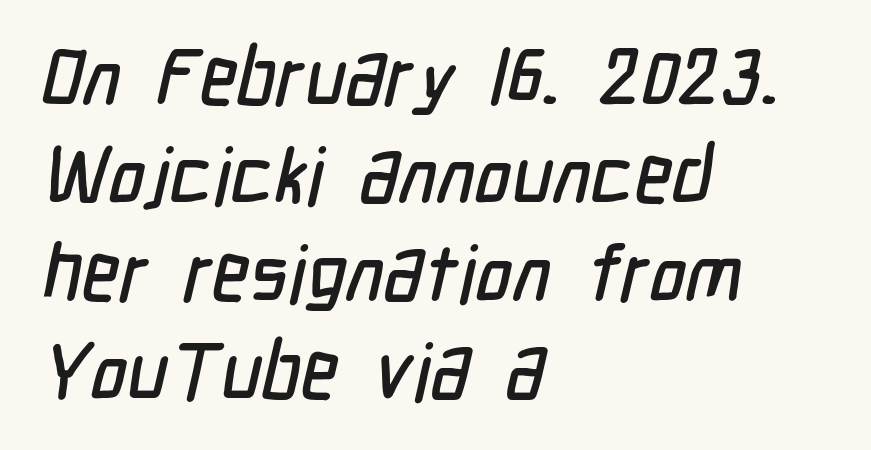
Q: Is the typeface a serif or a sans-serif typeface? A: Sans-serif.
Q: Is the text underlined? A: No.
Q: How is the paragraph aligned? A: Left-aligned.
Q: Is the spacing between letters normal or unusually wide? A: Normal.
Q: Width (condensed, normal, or wide)? A: Condensed.
Q: Stroke contrast? A: Low.
Q: x-height? A: Medium.
Q: Monospaced? A: No.
